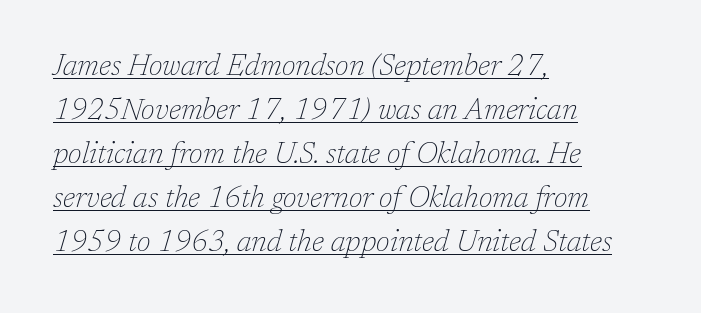
{"serif": "yes", "italic": "yes", "lean": "right", "slant_degrees": 17, "bold": "no", "weight": "thin", "width": "normal", "stroke_contrast": "low", "x_height": "medium", "monospaced": "no", "underline": "yes", "align": "left", "line_spacing": "normal", "line_spacing_ratio": 1.52, "letter_spacing": "normal", "letter_spacing_em": 0.0, "glyph_px": 29}
